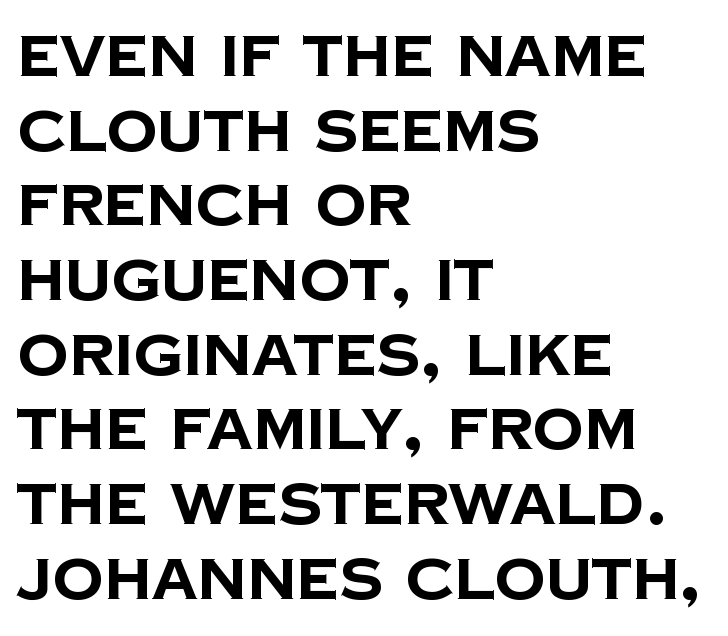
{"serif": "no", "bold": "yes", "weight": "bold", "width": "normal", "stroke_contrast": "low", "x_height": "large", "monospaced": "no", "underline": "no", "align": "left", "line_spacing": "normal", "line_spacing_ratio": 1.31, "letter_spacing": "normal", "letter_spacing_em": 0.0, "glyph_px": 57}
